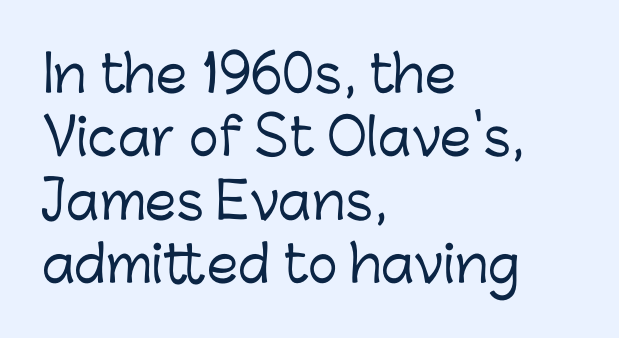
Q: Is the text italic (slanted)? A: No, it is upright.
Q: Is the typeface a serif or a sans-serif typeface? A: Sans-serif.
Q: Is the text underlined? A: No.
Q: How is the paragraph aligned? A: Left-aligned.
Q: Is the spacing between letters normal or unusually wide? A: Normal.
Q: Is the spacing between lines tight, normal or loose? A: Normal.
Q: Width (condensed, normal, or wide)? A: Normal.
Q: Stroke contrast? A: Low.
Q: x-height? A: Medium.
Q: Monospaced? A: No.
